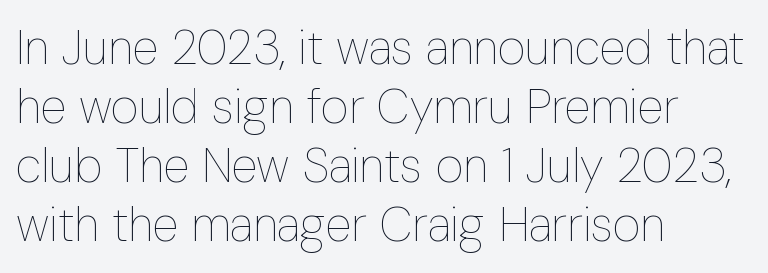
The image shows 48 px thin, condensed type, upright; set left-aligned, line spacing 1.23x, normal letter spacing, not underlined; low stroke contrast and a medium x-height.
